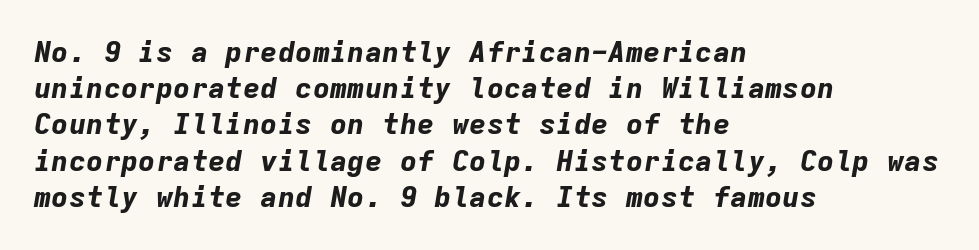
Short note: letters normally spaced. Normally led — the rows are evenly, conventionally spaced. These words are printed bold, with thick strokes throughout. The rendering uses typewriter-style spacing with identical character cells. Observe the lean: these are italic letterforms.
